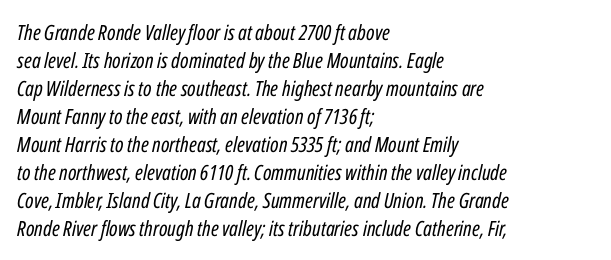
The lines are quadded left. Horizontal bands of white between lines are of average thickness. No extra tracking has been applied to these lines. You can tell it's italic because the verticals aren't actually vertical. Weight: not bold — regular or lighter.
